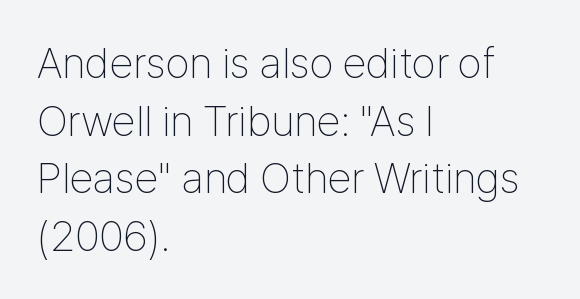
The image shows 43 px thin, condensed sans-serif type, upright; set left-aligned, normal line spacing (1.34x), normal letter spacing, not underlined; low stroke contrast and a medium x-height.
